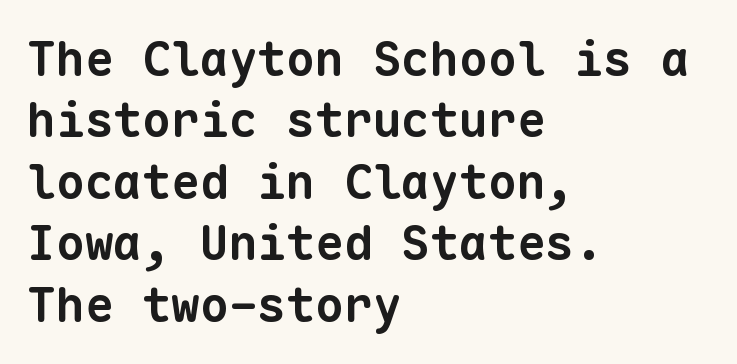
{"serif": "no", "bold": "yes", "weight": "bold", "width": "normal", "stroke_contrast": "low", "x_height": "medium", "monospaced": "yes", "underline": "no", "align": "left", "line_spacing": "normal", "line_spacing_ratio": 1.28, "letter_spacing": "normal", "letter_spacing_em": 0.0, "glyph_px": 48}
